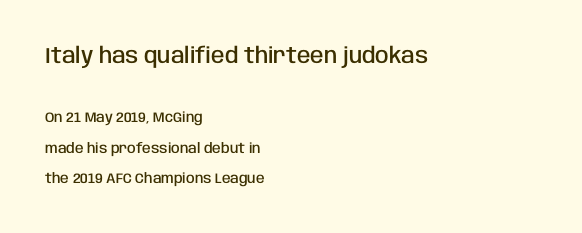
These lines carry some extra weight — a demibold, not a full bold. Interline gaps are noticeably wide in this sample. The first block has been scaled up relative to the second. The foot of each line stays bare and open.
